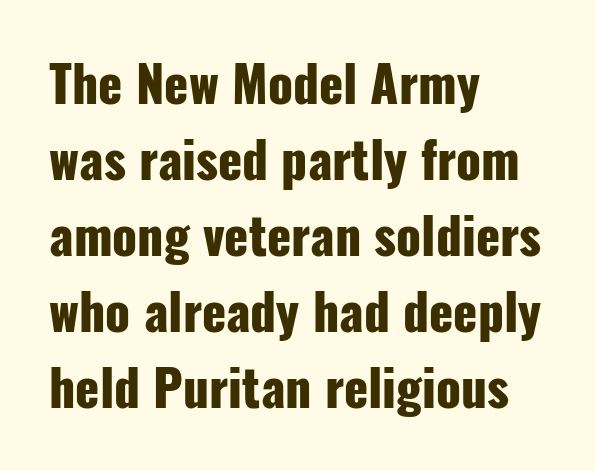
Glance below the letters and you will spot only blank space. Chunky letters — that's bold for sure. This rendering leaves character spacing at its baseline value. Spacing verdict: proportional, widths tailored to each character. Does the copy run flush right? No — it runs flush left. Posture: vertical.
